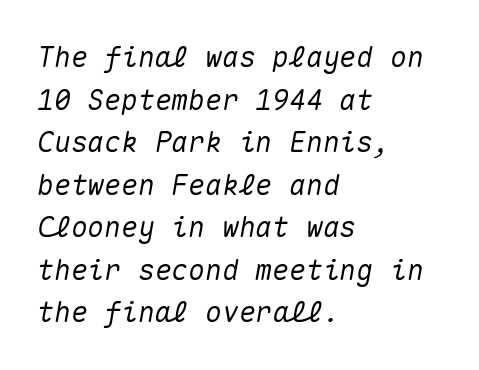
The letters sit at their default tracking, neither squeezed nor spread. The glyphs are unaccompanied by any horizontal stroke below them. An italicized treatment has been applied to the whole sample. This sample has the even, mechanical cadence of fixed-width lettering. The lines in this sample share a left origin and differ only in where they stop. The rows are spaced the way most documents space them.
